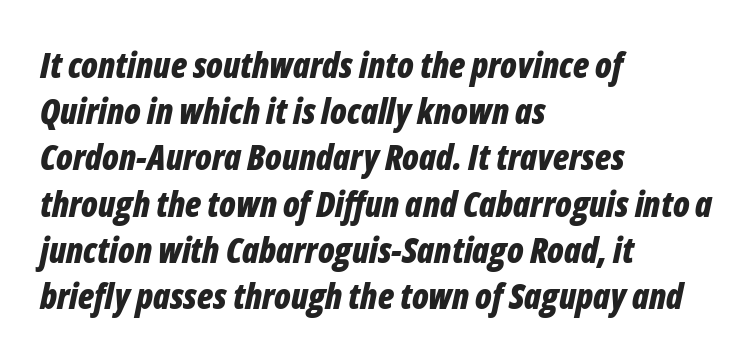
The image shows 35 px bold, condensed type, italic (leaning right); set left-aligned, normal line spacing (1.32x), normal letter spacing, not underlined; low stroke contrast and a medium x-height.
